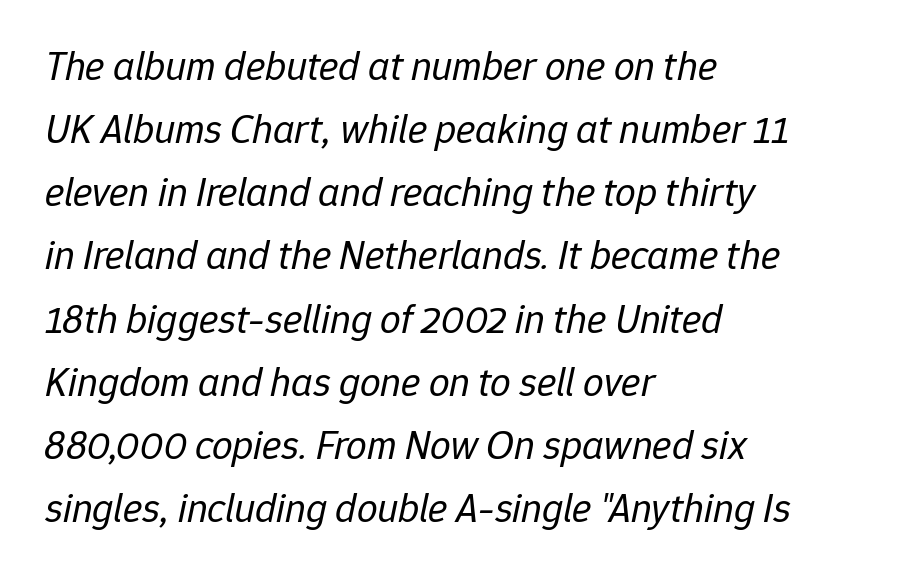
Q: Is the text bold? A: No.
Q: Is the text italic (slanted)? A: Yes, it leans right by about 12 degrees.
Q: Is the text underlined? A: No.
Q: How is the paragraph aligned? A: Left-aligned.
Q: Is the spacing between letters normal or unusually wide? A: Normal.
Q: Is the spacing between lines tight, normal or loose? A: Normal.
Q: Width (condensed, normal, or wide)? A: Normal.
Q: Stroke contrast? A: Low.
Q: x-height? A: Medium.
Q: Monospaced? A: No.
